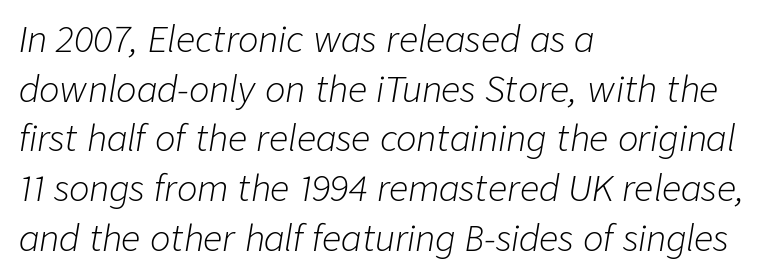
The image shows 34 px light type, italic (leaning right); set left-aligned, normal line spacing (1.46x), normal letter spacing, not underlined; low stroke contrast and a medium x-height.
